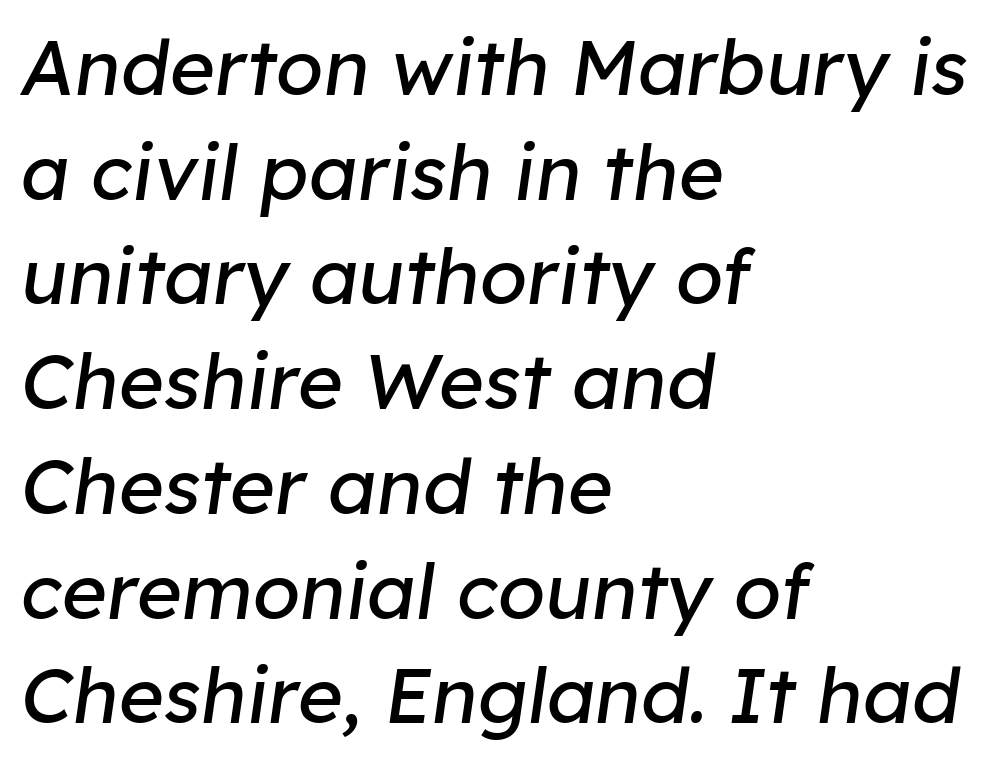
Q: Is the text bold? A: No.
Q: Is the text italic (slanted)? A: Yes, it leans right by about 8 degrees.
Q: Is the text underlined? A: No.
Q: How is the paragraph aligned? A: Left-aligned.
Q: Is the spacing between letters normal or unusually wide? A: Normal.
Q: Is the spacing between lines tight, normal or loose? A: Normal.
Q: Width (condensed, normal, or wide)? A: Normal.
Q: Stroke contrast? A: Low.
Q: x-height? A: Medium.
Q: Monospaced? A: No.
